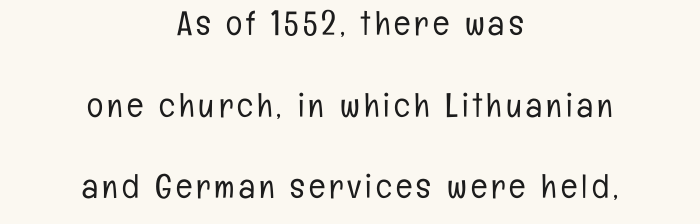
The image shows 34 px light, condensed sans-serif type, upright; set centered, loose line spacing (2.4x), not underlined; low stroke contrast and a medium x-height.
